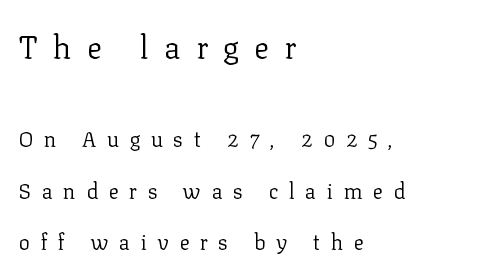
{"serif": "yes", "italic": "no", "bold": "no", "weight": "regular", "width": "normal", "stroke_contrast": "low", "x_height": "medium", "monospaced": "no", "underline": "no", "align": "left", "line_spacing": "loose", "line_spacing_ratio": 2.46, "letter_spacing": "wide", "letter_spacing_em": 0.5, "larger_block": "first", "size_ratio": 1.48, "glyph_px": 31}
